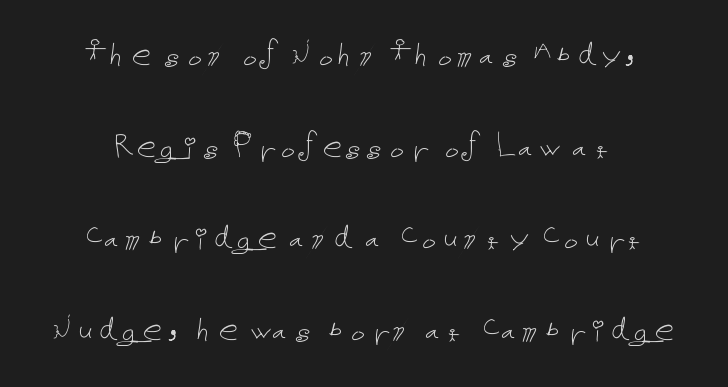
Any mark beneath the type? The region is blank. A typesetter would mark this as roman, not italic. Stems and bowls with no extra thickness — not bold. A great deal of white space separates one row of letters from the next. The tracking reads as untouched default to a designer's eye. Neither beginnings nor endings align; midpoints do.
